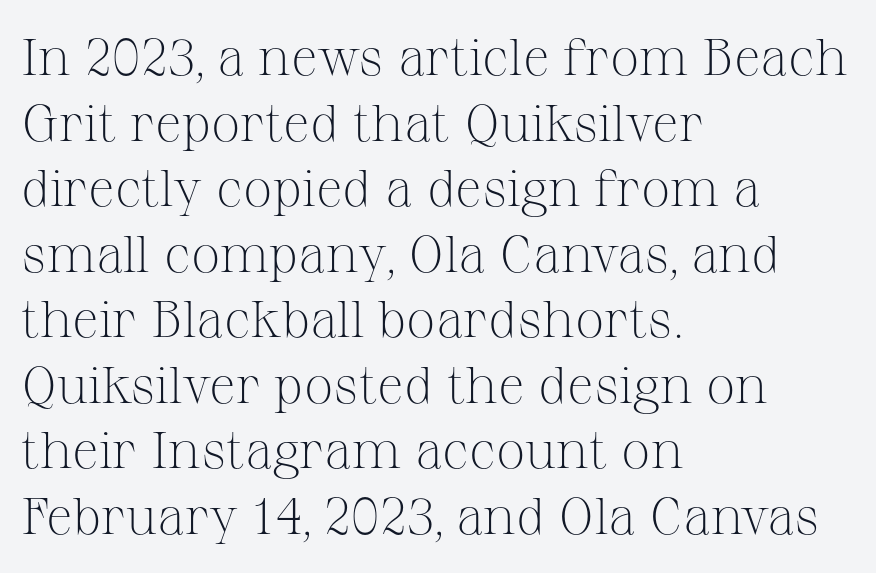
Counters stay open thanks to moderate or lighter strokes. Beneath every word, the page is bare. Students, observe: this is what conventionally led text looks like. The lettering holds an erect, upright posture throughout.
